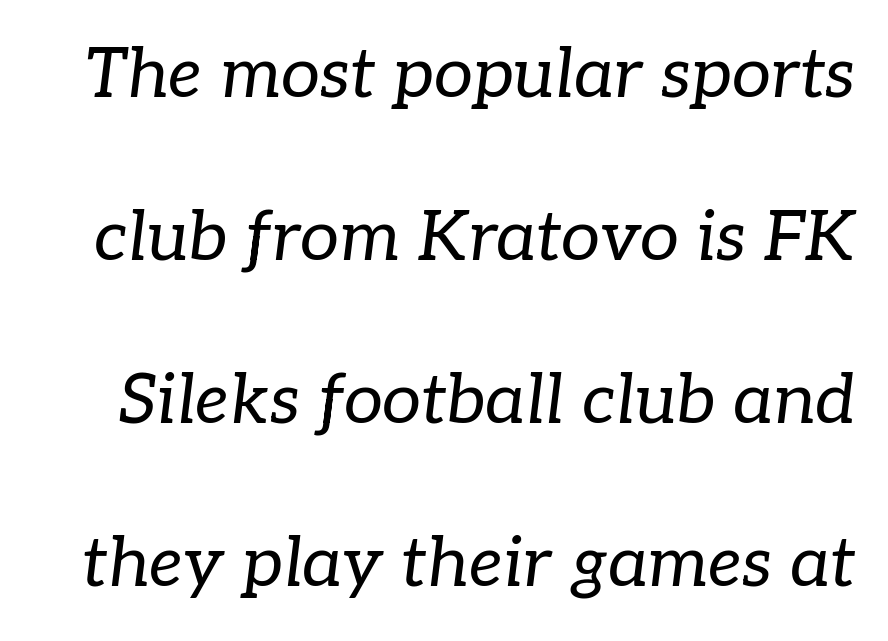
The face used here is proportionally spaced, like ordinary book or web type. Leading is clearly above the norm, producing a sparse column. Check where the strokes stop: tiny serifs finish them off. Is the type slanted? Yes — the strokes lean at a clear angle.
